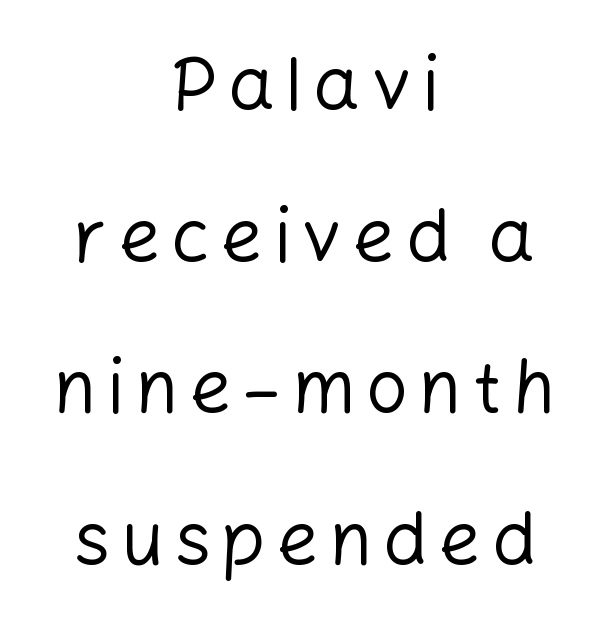
The image shows 74 px regular-weight sans-serif type, upright; set centered, loose line spacing (2.05x), not underlined; low stroke contrast and a medium x-height.
